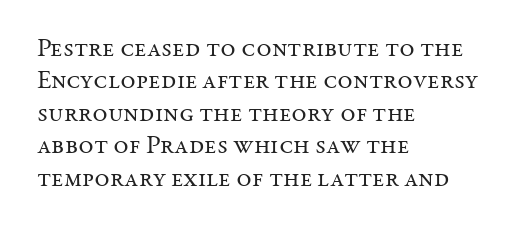
The image shows 26 px text type, upright; set left-aligned, normal line spacing (1.25x), normal letter spacing, not underlined.
